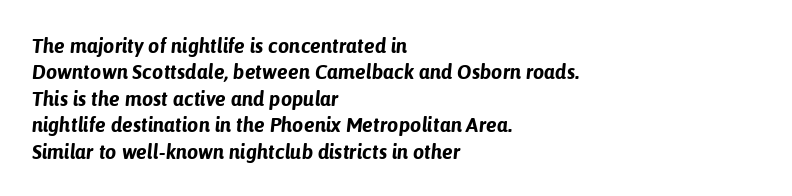
Q: Is the text bold? A: Yes.
Q: Is the text italic (slanted)? A: Yes, it leans right by about 6 degrees.
Q: Is the text underlined? A: No.
Q: How is the paragraph aligned? A: Left-aligned.
Q: Is the spacing between letters normal or unusually wide? A: Normal.
Q: Is the spacing between lines tight, normal or loose? A: Normal.
